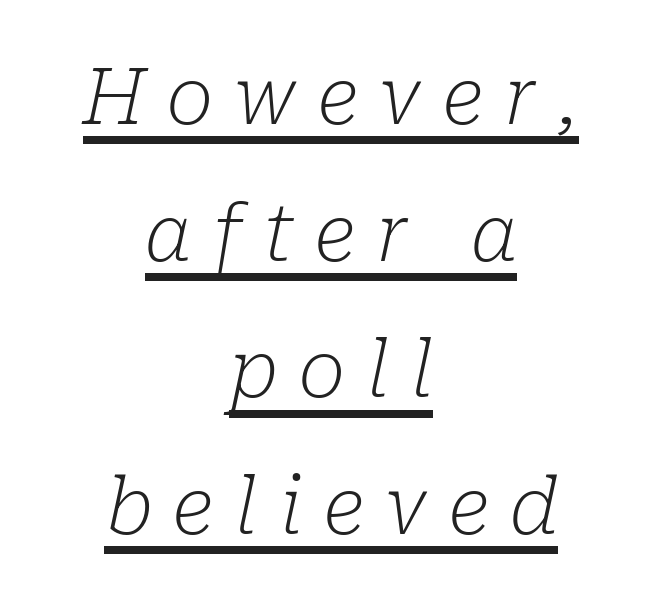
{"serif": "yes", "italic": "yes", "lean": "right", "slant_degrees": 10, "bold": "no", "weight": "light", "width": "normal", "stroke_contrast": "low", "x_height": "medium", "monospaced": "no", "underline": "yes", "align": "center", "line_spacing_ratio": 1.73, "letter_spacing": "wide", "letter_spacing_em": 0.27, "glyph_px": 79}
